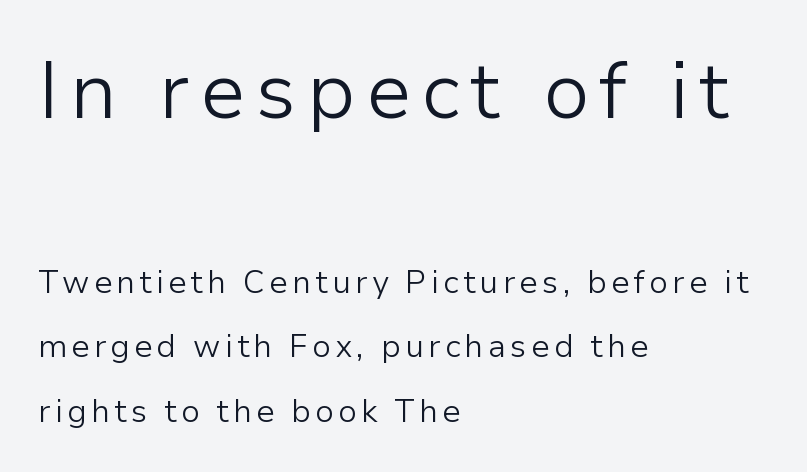
The image shows 79 px light sans-serif type, upright; set left-aligned, loose line spacing (2.01x), not underlined; the first (top) block is 2.47x larger; low stroke contrast and a medium x-height.
